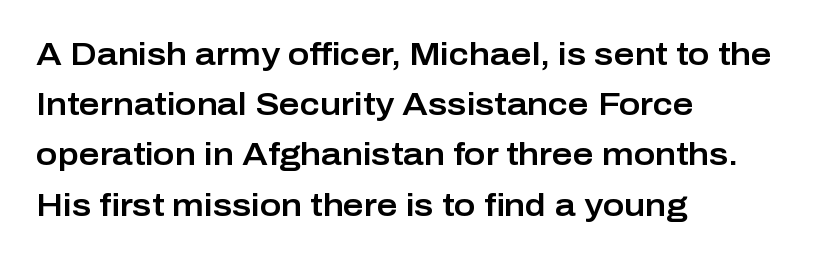
The image shows 32 px sans-serif type, upright; set left-aligned, normal line spacing (1.57x), normal letter spacing, not underlined; low stroke contrast and a medium x-height.
